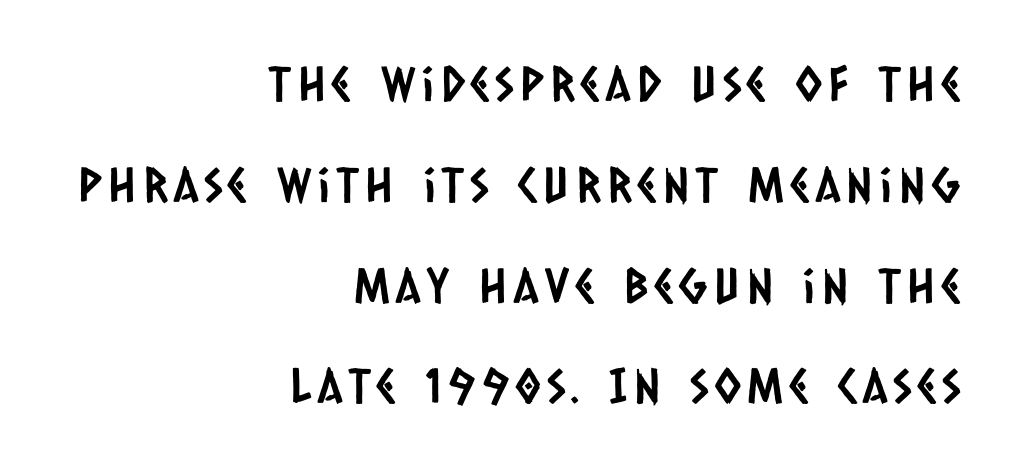
If you drew a ruler down the right edge, every line would touch it. Type without underlining. A typesetter would call this leading open, well beyond the default. Think of a printed novel: that variable character pitch is what you see here. These lines are composed in type without serifs.
